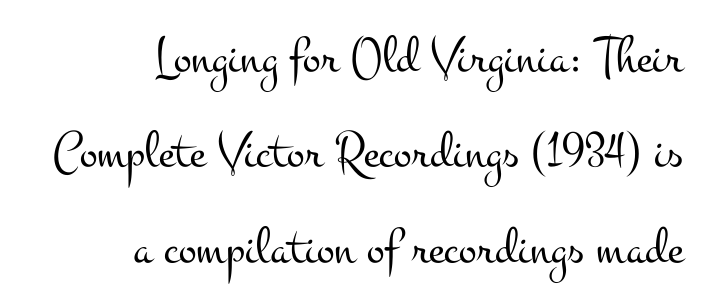
{"bold": "no", "weight": "light", "width": "wide", "stroke_contrast": "medium", "x_height": "small", "monospaced": "no", "underline": "no", "align": "right", "line_spacing_ratio": 1.8, "letter_spacing": "normal", "letter_spacing_em": 0.0, "glyph_px": 53}
